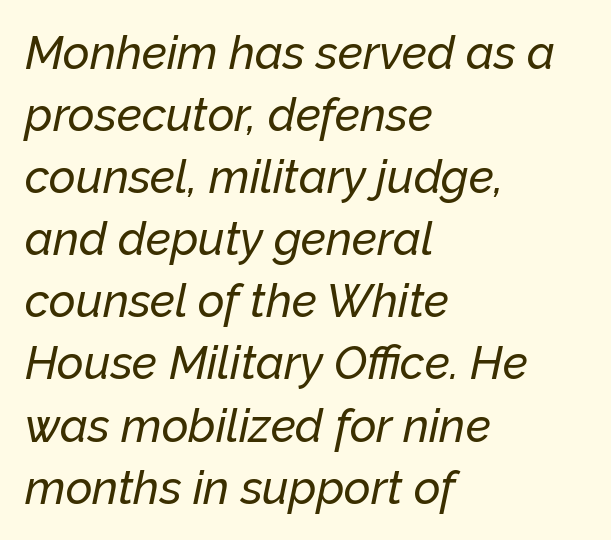
Q: Is the text italic (slanted)? A: Yes, it leans right by about 12 degrees.
Q: Is the text underlined? A: No.
Q: How is the paragraph aligned? A: Left-aligned.
Q: Is the spacing between letters normal or unusually wide? A: Normal.
Q: Is the spacing between lines tight, normal or loose? A: Normal.
Q: Width (condensed, normal, or wide)? A: Normal.
Q: Stroke contrast? A: Low.
Q: x-height? A: Medium.
Q: Monospaced? A: No.
